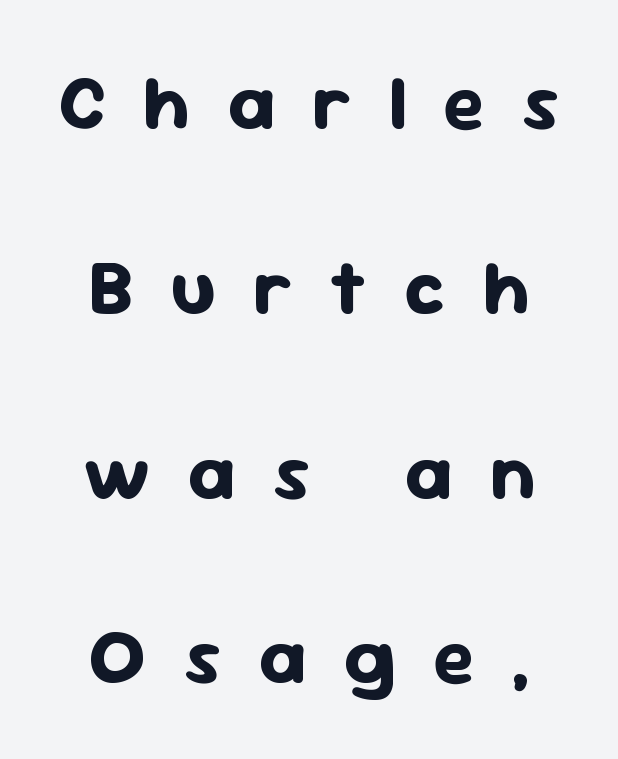
Summary of vertical rhythm: relaxed, with wide interline spacing. The words here are not underlined. Is there any slant? The stems are plumb. Heavy-handed strokes throughout: this text is bold.
